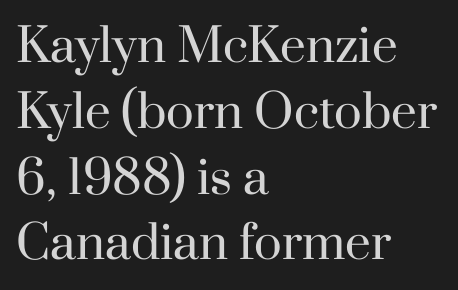
Q: Is the text bold? A: No.
Q: Is the text italic (slanted)? A: No, it is upright.
Q: Is the typeface a serif or a sans-serif typeface? A: Serif.
Q: Is the text underlined? A: No.
Q: How is the paragraph aligned? A: Left-aligned.
Q: Is the spacing between letters normal or unusually wide? A: Normal.
Q: Is the spacing between lines tight, normal or loose? A: Normal.
Q: Width (condensed, normal, or wide)? A: Normal.
Q: Stroke contrast? A: High.
Q: x-height? A: Small.
Q: Monospaced? A: No.
